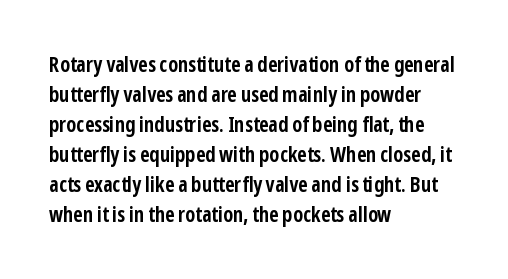
The image shows 21 px bold type, upright; set left-aligned, normal line spacing (1.43x), normal letter spacing, not underlined.
